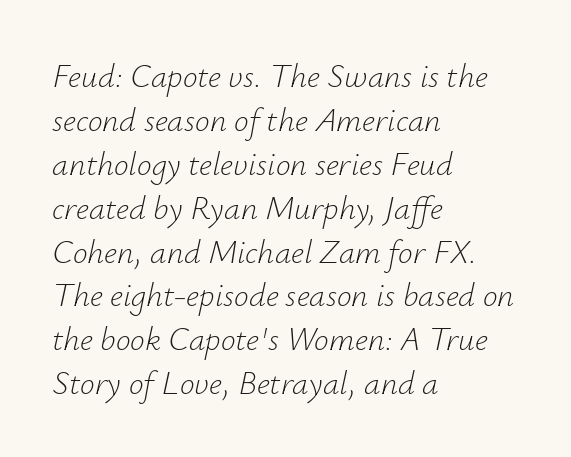
The area under the type is left untouched. Counters stay open thanks to moderate or lighter strokes. A normal amount of white space separates one row of letters from the next. The rendering uses natural spacing where letterforms have individual widths. A typesetter would mark this as italic.
